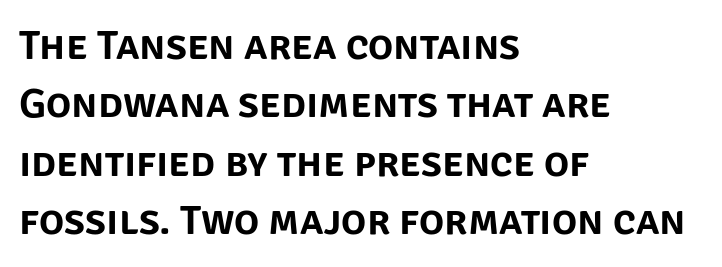
This is sans-serif lettering, the kind often seen on screens and signage. How would I describe the line gaps? Plain and ordinary. The lines in this sample share a left origin and differ only in where they stop. The words here are not underlined.
